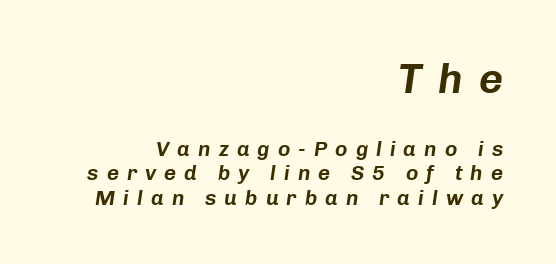
Q: Is the text italic (slanted)? A: Yes, it leans right by about 8 degrees.
Q: Is the text underlined? A: No.
Q: How is the paragraph aligned? A: Right-aligned.
Q: Is the spacing between letters normal or unusually wide? A: Unusually wide.
Q: Which block of text is set in a larger size, the first (top) or the second (bottom)? A: The first (top) one.
Q: Width (condensed, normal, or wide)? A: Normal.
Q: Stroke contrast? A: Low.
Q: x-height? A: Medium.
Q: Monospaced? A: No.
